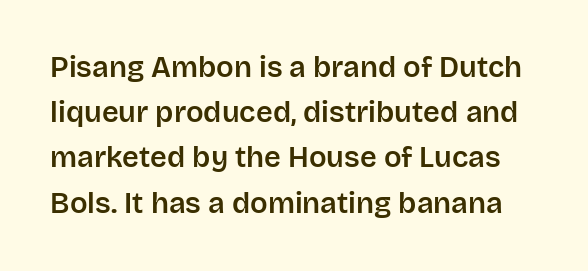
{"serif": "no", "italic": "no", "width": "normal", "stroke_contrast": "low", "x_height": "large", "monospaced": "no", "underline": "no", "line_spacing": "normal", "line_spacing_ratio": 1.56, "letter_spacing": "normal", "letter_spacing_em": 0.0, "glyph_px": 29}
